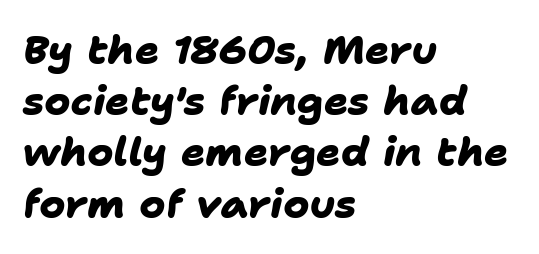
The image shows 40 px heavy sans-serif type; set left-aligned, normal line spacing (1.28x), normal letter spacing, not underlined; low stroke contrast and a medium x-height.
